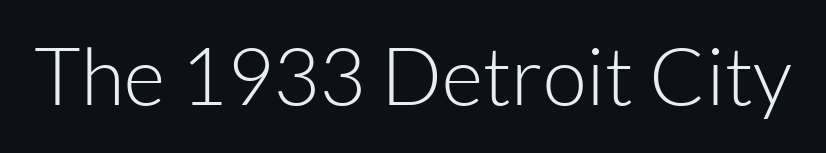
Q: Is the text bold? A: No.
Q: Is the text italic (slanted)? A: No, it is upright.
Q: Is the typeface a serif or a sans-serif typeface? A: Sans-serif.
Q: Is the text underlined? A: No.
Q: Is the spacing between letters normal or unusually wide? A: Normal.
Q: Width (condensed, normal, or wide)? A: Normal.
Q: Stroke contrast? A: Low.
Q: x-height? A: Medium.
Q: Monospaced? A: No.
